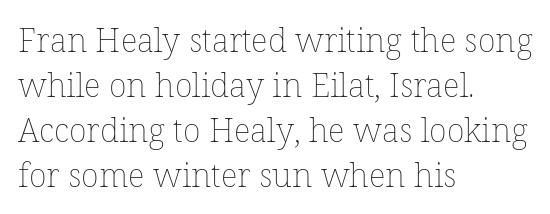
Q: Is the text bold? A: No.
Q: Is the text italic (slanted)? A: No, it is upright.
Q: Is the text underlined? A: No.
Q: How is the paragraph aligned? A: Left-aligned.
Q: Is the spacing between letters normal or unusually wide? A: Normal.
Q: Is the spacing between lines tight, normal or loose? A: Normal.
Q: Width (condensed, normal, or wide)? A: Normal.
Q: Stroke contrast? A: Low.
Q: x-height? A: Medium.
Q: Monospaced? A: No.
